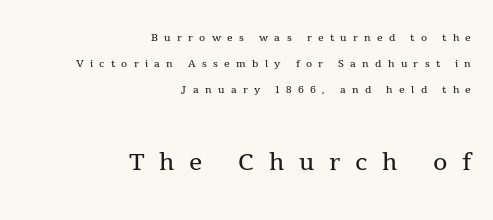
The letterforms sit at book weight or below. Ascenders rise straight up at ninety degrees. The rendering uses natural spacing where letterforms have individual widths. Visually, the bottom section dominates because its glyphs are scaled up. Casual observation: everything's shoved over to the right.
